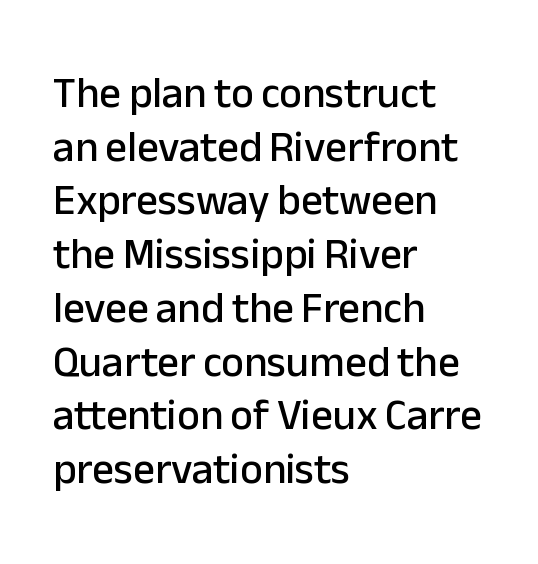
This block has exactly the height ordinary leading produces. Regarding serifs, this sample does without them. This is roman type, the default non-slanted kind. Only glyphs here, with clear space below each row.
